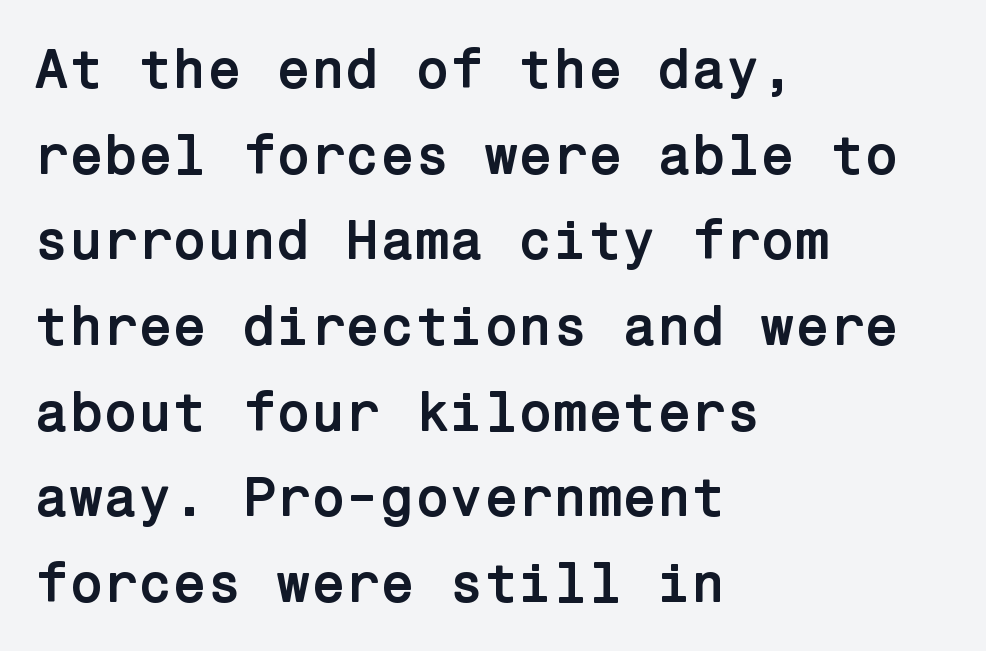
The image shows 56 px semibold sans-serif type, upright; set left-aligned, normal line spacing (1.53x), normal letter spacing, not underlined; low stroke contrast and a medium x-height.
